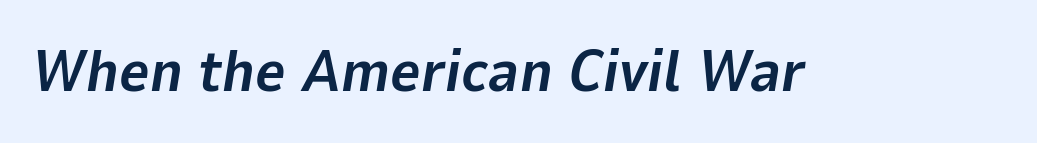
{"italic": "yes", "lean": "right", "slant_degrees": 9, "bold": "yes", "weight": "bold", "width": "normal", "stroke_contrast": "low", "x_height": "medium", "monospaced": "no", "underline": "no", "letter_spacing": "normal", "letter_spacing_em": 0.0, "glyph_px": 59}
